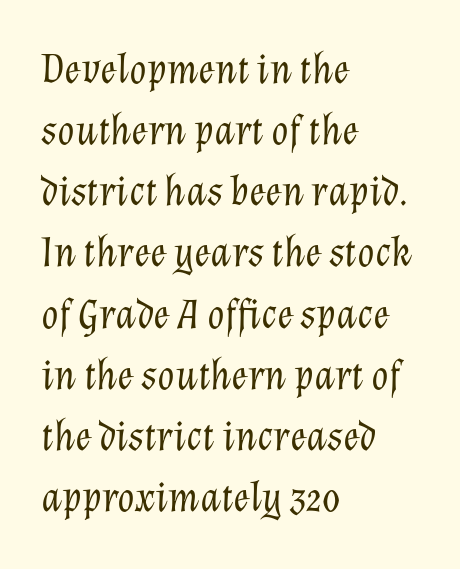
This sample has the flowing, uneven cadence of proportional lettering. Rendered with sloped, italic letterforms. Inter-character spacing is left at the font's built-in metrics. A classic flush-left, rag-right setting is used for this passage. Does the leading feel generous? No, just average. Stems here are at most as thick as an everyday book face.
